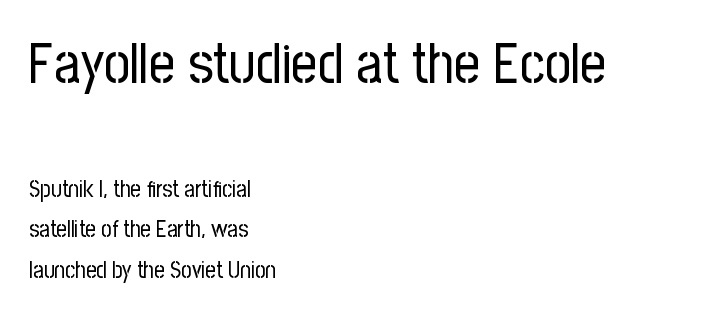
The image shows 57 px regular-weight, condensed sans-serif type, upright; set left-aligned, line spacing 1.76x, normal letter spacing, not underlined; the first (top) block is 2.48x larger; low stroke contrast and a medium x-height.
